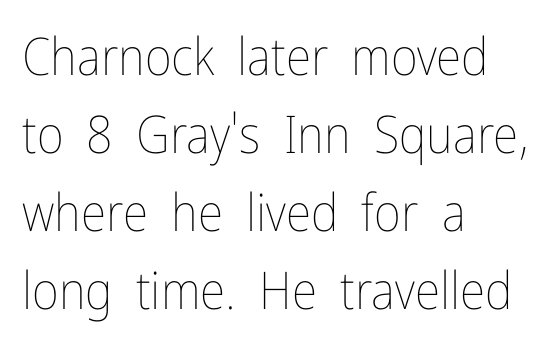
The image shows 52 px thin, condensed type, upright; set left-aligned, normal line spacing (1.5x), normal letter spacing, not underlined; low stroke contrast and a medium x-height.
